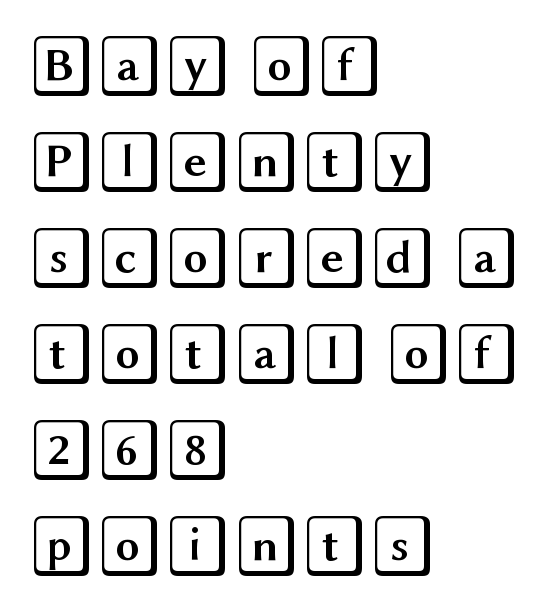
Q: Is the text italic (slanted)? A: No, it is upright.
Q: Is the text underlined? A: No.
Q: How is the paragraph aligned? A: Left-aligned.
Q: Is the spacing between letters normal or unusually wide? A: Normal.
Q: Is the spacing between lines tight, normal or loose? A: Normal.
Q: Width (condensed, normal, or wide)? A: Wide.
Q: x-height? A: Large.
